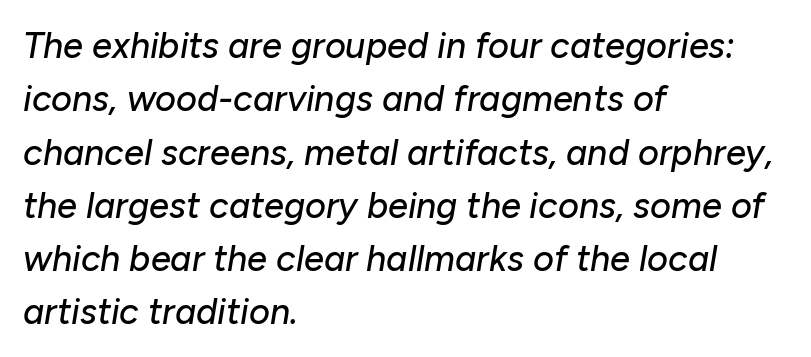
{"italic": "yes", "lean": "right", "slant_degrees": 10, "width": "normal", "stroke_contrast": "low", "x_height": "medium", "monospaced": "no", "underline": "no", "align": "left", "line_spacing": "normal", "line_spacing_ratio": 1.48, "letter_spacing": "normal", "letter_spacing_em": 0.0, "glyph_px": 36}
